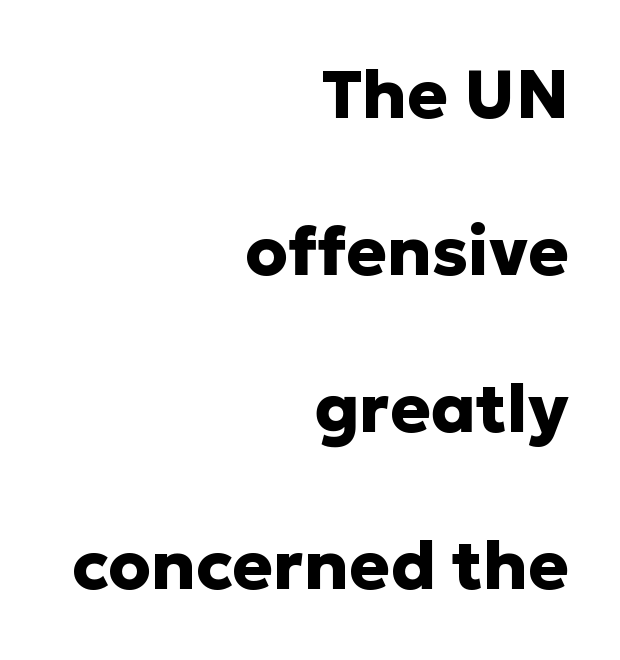
The type is set solid horizontally, with unmodified tracking. Horizontal bands of white between lines are thick stripes. You can tell from the bare stems that sans-serif type was used. Is the block centered? No — it sits flush against the right margin.
